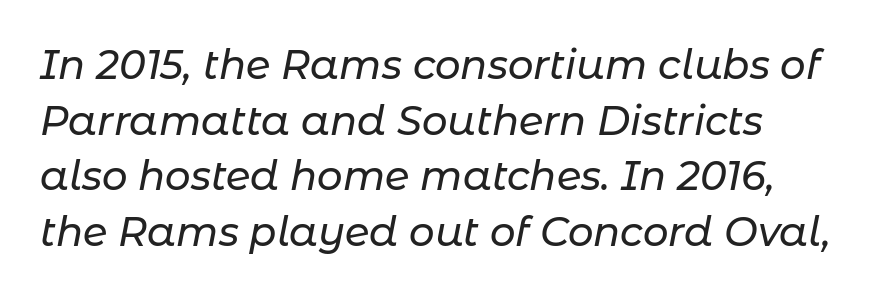
The image shows 40 px text type, italic (leaning right); set left-aligned, normal line spacing (1.39x), normal letter spacing, not underlined; low stroke contrast and a medium x-height.
